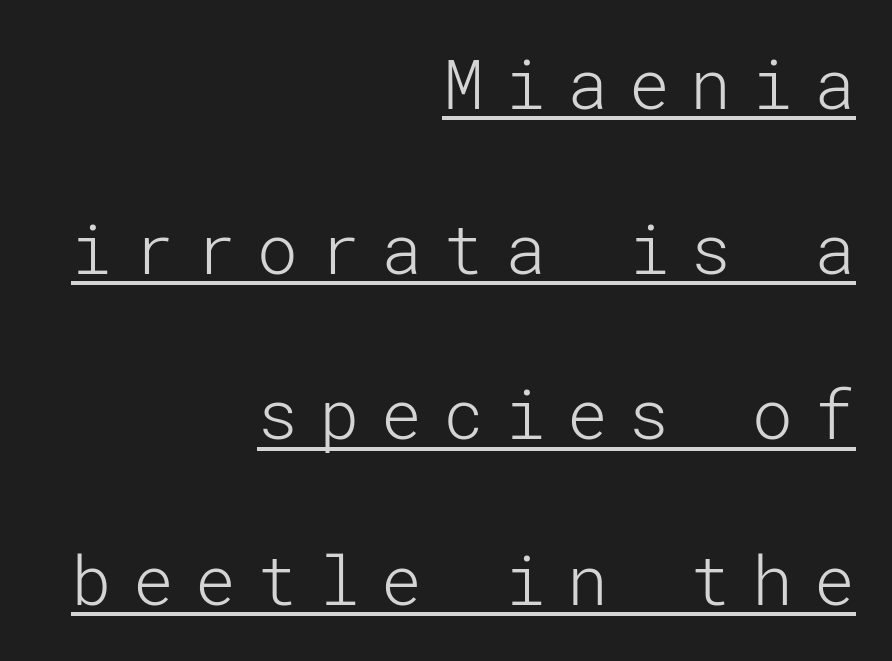
Does the copy run flush right? Yes — the right margin is perfectly even. The face looks like a standard text weight, possibly lighter. The typeface chosen for these lines omits serifs. Students, note that the glyphs here are deliberately spaced far apart. Rows of type keep a wide berth in the vertical direction.
